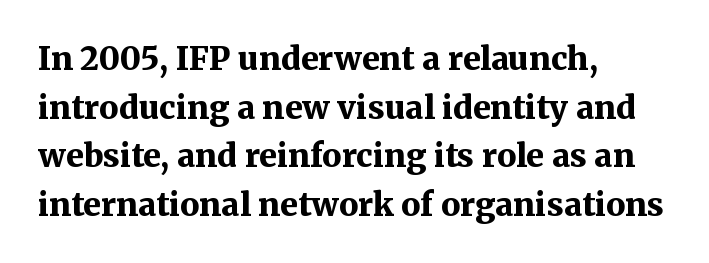
Note the varied advance widths — an 'i' is clearly narrower than an 'm'. Does the type have serifs? Yes, each stem ends in a small foot. What stands out about the letter spacing? Nothing — it is the standard amount. A normal amount of white space separates one row of letters from the next.
